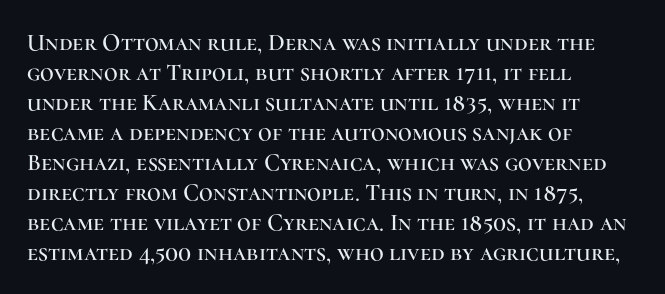
Q: Is the text italic (slanted)? A: No, it is upright.
Q: Is the text underlined? A: No.
Q: How is the paragraph aligned? A: Left-aligned.
Q: Is the spacing between letters normal or unusually wide? A: Normal.
Q: Is the spacing between lines tight, normal or loose? A: Normal.
